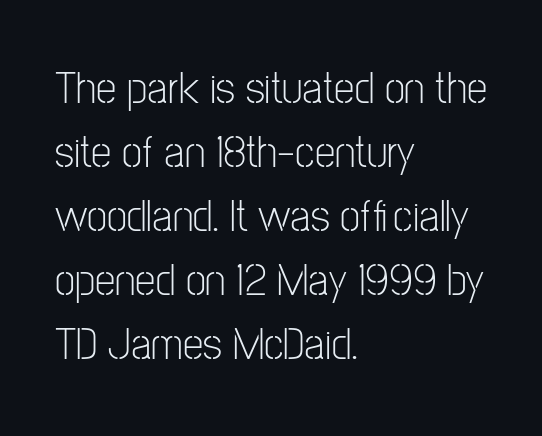
Stroke terminals: plain, sans-serif. The ragged edge is on the right, which tells us the setting is flush left. Note the varied advance widths — an 'i' is clearly narrower than an 'm'. Inter-character spacing is left at the font's built-in metrics.
